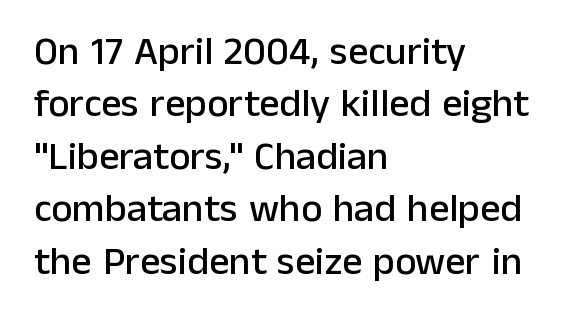
In terms of leading, this rendering sits right in the middle. Students, note that the glyphs here touch the page at normal intervals. Decoration check: the copy has no underline. The characters display no serif detailing; their extremities are plain.
